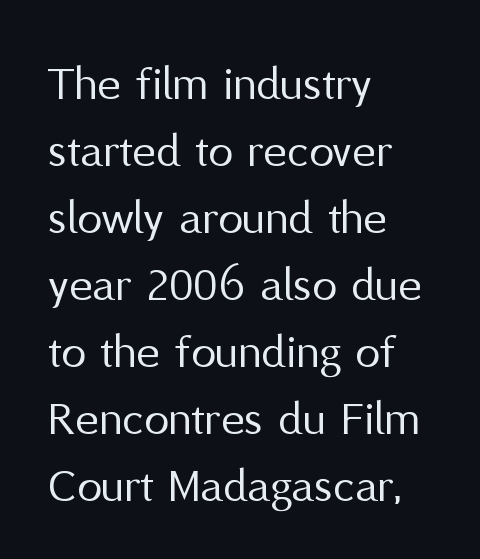
Is the block centered? No — it sits flush against the left margin. In terms of posture, this sample is upright. The letters look calm and open, with moderate or lighter stems. Is this a sans? Yes — the strokes have no serifs. What stands out about the letter spacing? Nothing — it is the standard amount.
